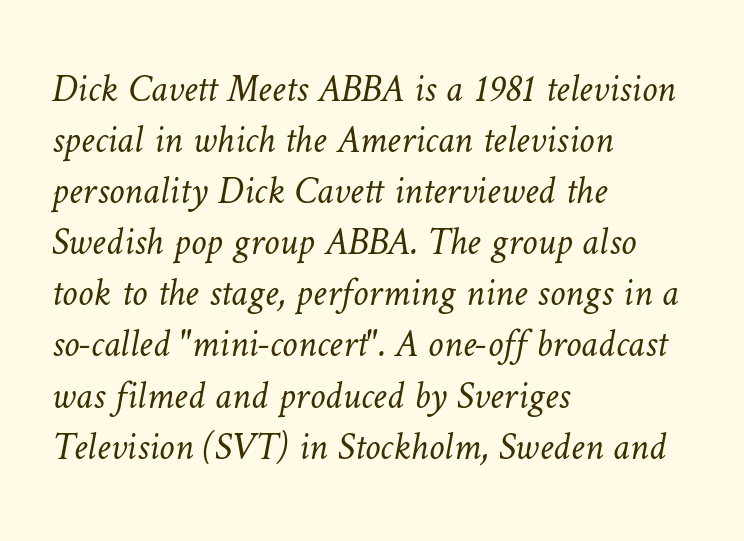
{"bold": "no", "weight": "light", "width": "normal", "stroke_contrast": "low", "x_height": "medium", "monospaced": "no", "underline": "no", "align": "left", "line_spacing": "normal", "line_spacing_ratio": 1.31, "letter_spacing": "normal", "letter_spacing_em": 0.0, "glyph_px": 39}
